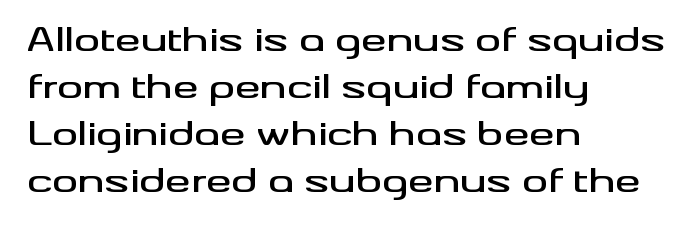
The image shows 32 px wide sans-serif type, upright; set left-aligned, normal line spacing (1.47x), normal letter spacing, not underlined; medium stroke contrast and a small x-height.
